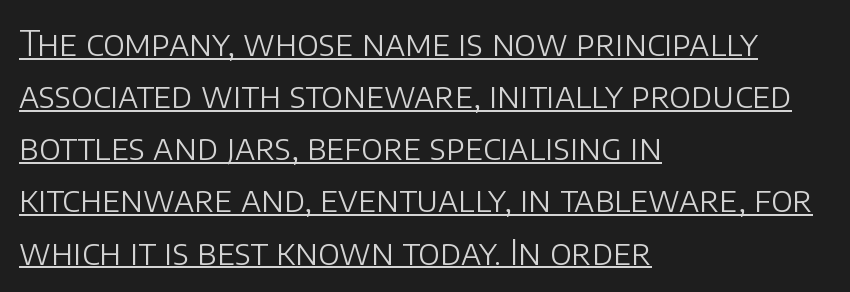
If you measured baseline to baseline, you'd find a middling distance. The characters display no serif detailing; their extremities are plain. The axis of the letterforms is exactly vertical. No letter is thick-stroked: the sample isn't bold.
